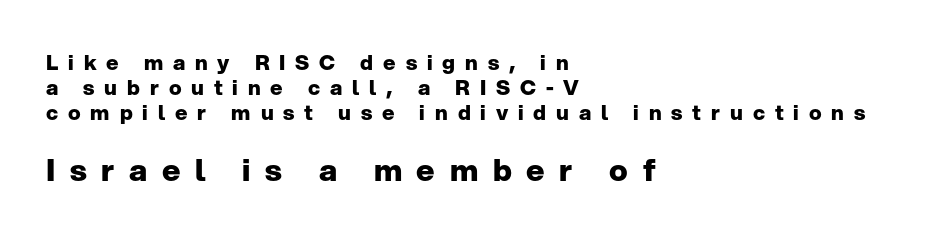
{"serif": "no", "italic": "no", "bold": "yes", "weight": "heavy", "width": "normal", "stroke_contrast": "low", "x_height": "medium", "monospaced": "no", "underline": "no", "align": "left", "line_spacing_ratio": 1.19, "letter_spacing": "wide", "letter_spacing_em": 0.47, "larger_block": "second", "size_ratio": 1.48, "glyph_px": 31}
